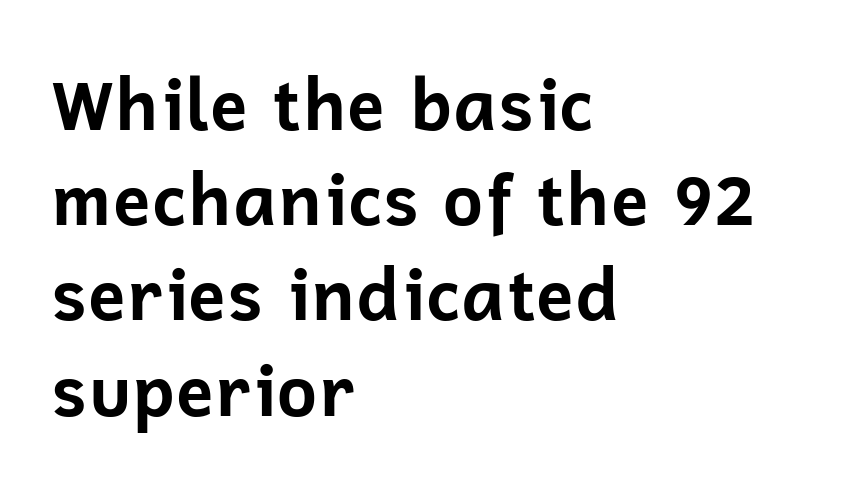
Is this a fixed-width face? No — the glyphs have proportional, varying widths. I'd call this a sans setting — the letters go barefoot. Quick note: underline off. Style check: upright. Summary of vertical rhythm: regular, with standard interline spacing.
